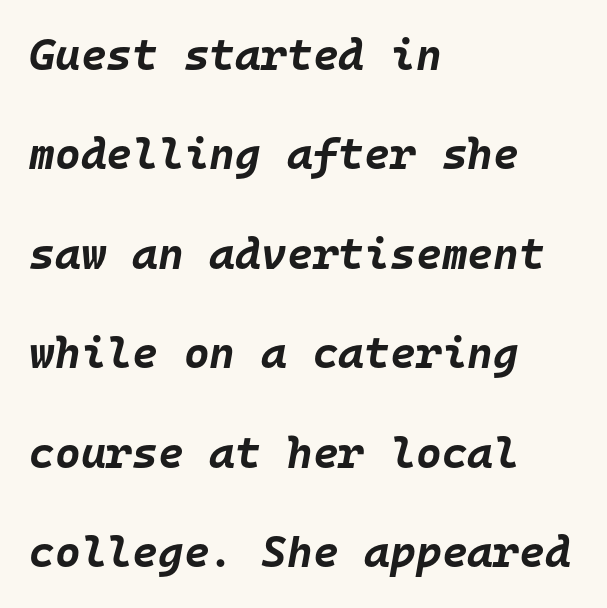
Rendered with sloped, italic letterforms. The lines in this sample share a left origin and differ only in where they stop. Between one letter and the next there's only the usual sliver of space. Students, this is bold: see how much ink each stroke carries. The rendering uses a large line-height, opening up the rows.
